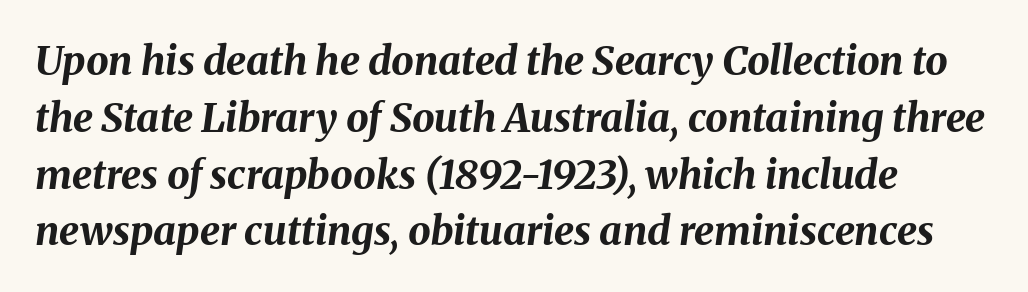
Q: Is the text bold? A: Yes.
Q: Is the text italic (slanted)? A: Yes, it leans right by about 8 degrees.
Q: Is the text underlined? A: No.
Q: Is the spacing between letters normal or unusually wide? A: Normal.
Q: Is the spacing between lines tight, normal or loose? A: Normal.
Q: Width (condensed, normal, or wide)? A: Normal.
Q: Stroke contrast? A: Medium.
Q: x-height? A: Medium.
Q: Monospaced? A: No.
